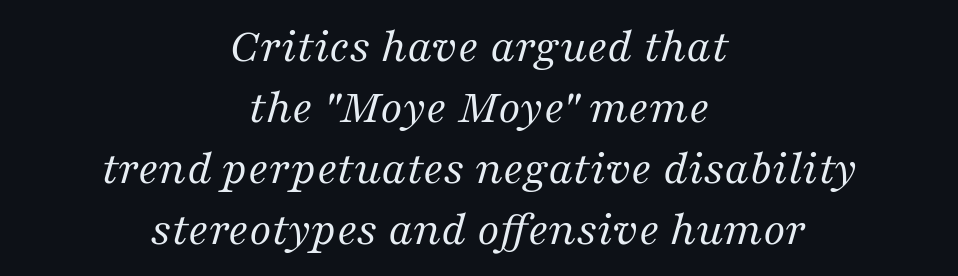
The passage shown is typed in a proportional face where columns would drift. Characters follow at the spacing the type designer built in. Designer's note — italics engaged. These glyphs show unthickened strokes, regular width or finer. The string is rendered with underlining switched off. The designer went with a serif here, giving each stem small feet.
